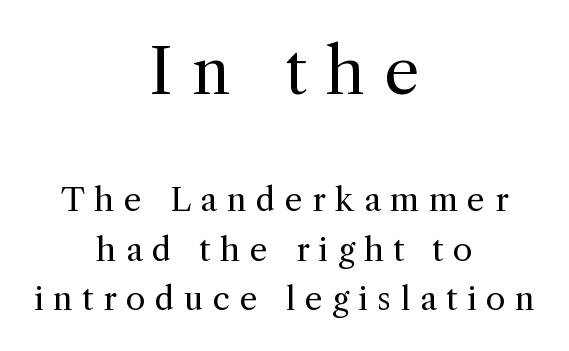
Q: Is the text bold? A: No.
Q: Is the text italic (slanted)? A: No, it is upright.
Q: Is the typeface a serif or a sans-serif typeface? A: Serif.
Q: Is the text underlined? A: No.
Q: How is the paragraph aligned? A: Centered.
Q: Is the spacing between letters normal or unusually wide? A: Unusually wide.
Q: Is the spacing between lines tight, normal or loose? A: Normal.
Q: Which block of text is set in a larger size, the first (top) or the second (bottom)? A: The first (top) one.
Q: Width (condensed, normal, or wide)? A: Normal.
Q: x-height? A: Medium.
Q: Monospaced? A: No.
